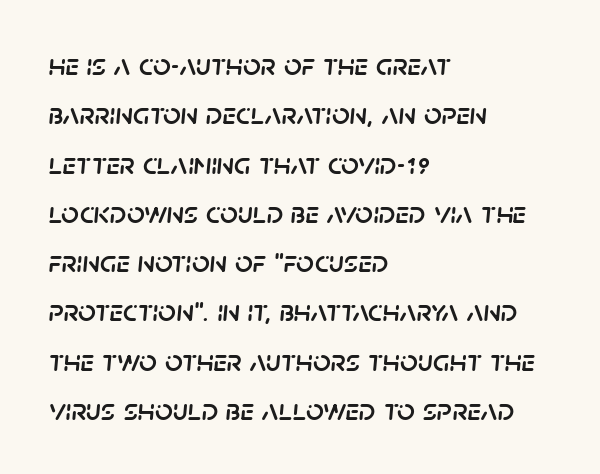
The image shows 31 px text type, italic (leaning right); set left-aligned, normal line spacing (1.59x), normal letter spacing, not underlined; low stroke contrast and a large x-height.
